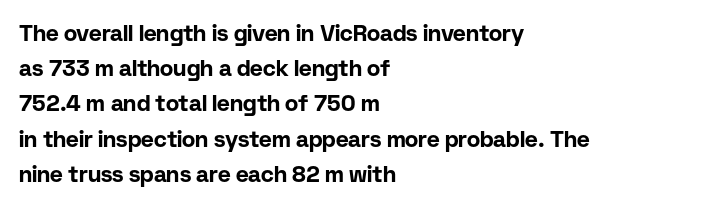
The image shows 22 px bold type, upright; set left-aligned, normal line spacing (1.6x), normal letter spacing, not underlined.
